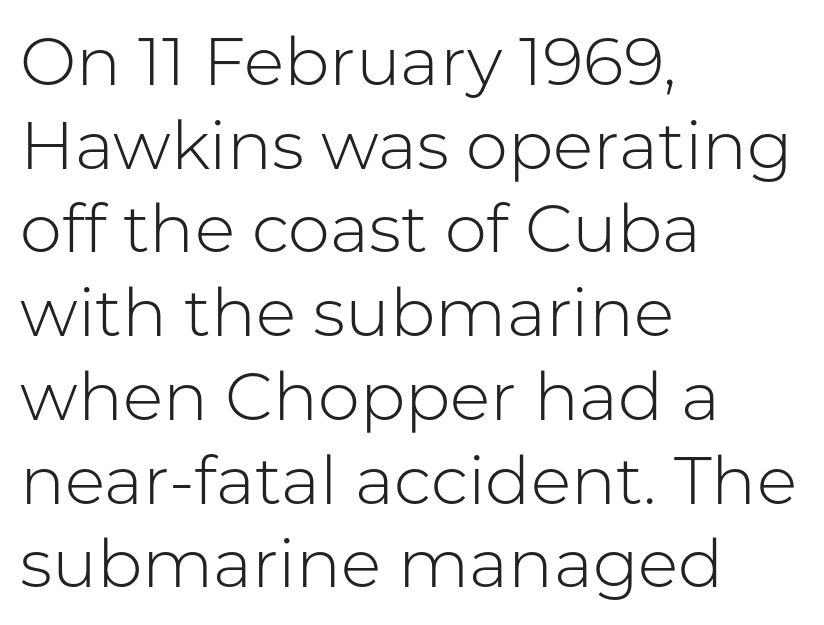
{"serif": "no", "italic": "no", "bold": "no", "weight": "light", "width": "normal", "stroke_contrast": "low", "x_height": "medium", "monospaced": "no", "underline": "no", "align": "left", "line_spacing": "normal", "line_spacing_ratio": 1.25, "letter_spacing": "normal", "letter_spacing_em": 0.0, "glyph_px": 67}
